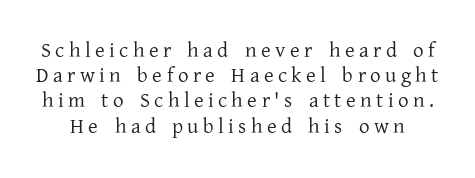
The image shows 21 px text type, upright; set line spacing 1.2x, unusually wide letter spacing (+0.21 em), not underlined.
